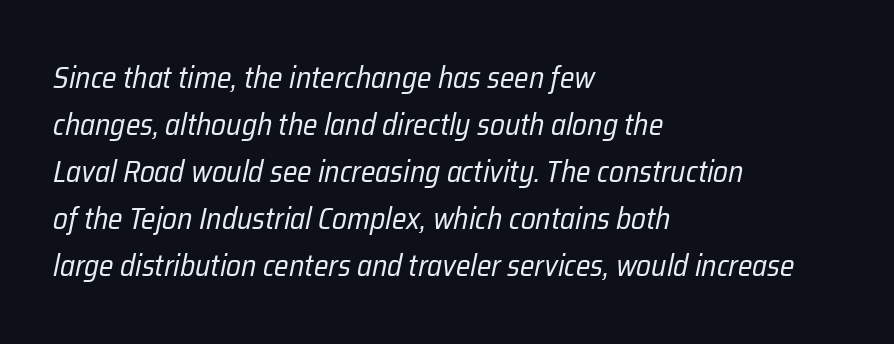
Successive baselines arrive at the customary interval. The characters are drawn with everyday or finer stroke widths. All the whitespace from short lines collects on the right. The typography opts for an oblique posture over an upright one. These lines keep a tight, regular rhythm from letter to letter. This rendering features lettering with no underline.
